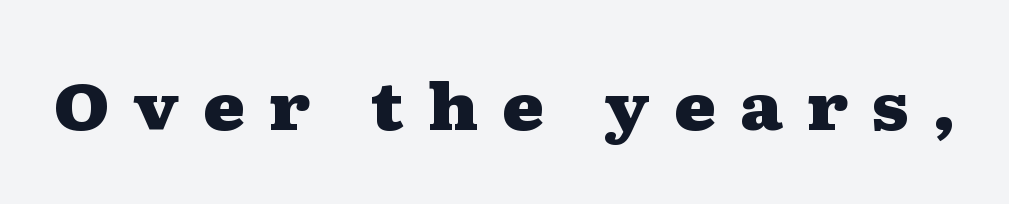
{"serif": "yes", "italic": "no", "bold": "yes", "weight": "heavy", "width": "wide", "stroke_contrast": "medium", "x_height": "medium", "monospaced": "no", "underline": "no", "letter_spacing": "wide", "letter_spacing_em": 0.35, "glyph_px": 65}
